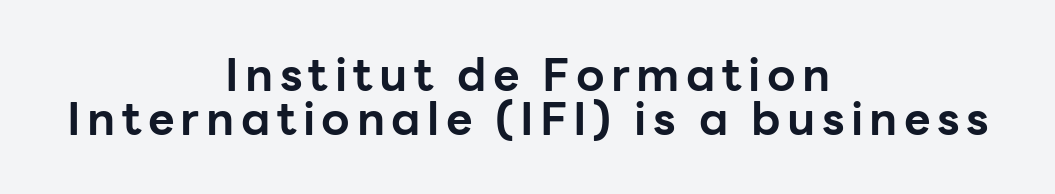
{"serif": "no", "italic": "no", "bold": "yes", "weight": "bold", "width": "normal", "stroke_contrast": "low", "x_height": "medium", "monospaced": "no", "underline": "no", "align": "center", "line_spacing": "tight", "line_spacing_ratio": 0.95, "glyph_px": 46}
